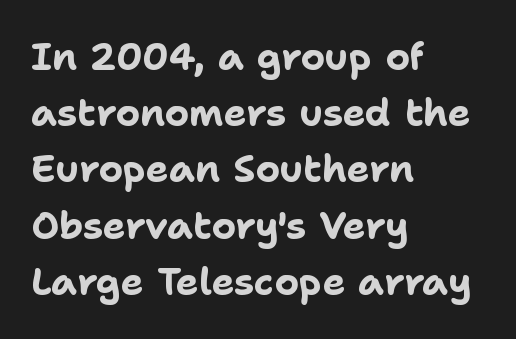
{"serif": "no", "italic": "no", "bold": "yes", "weight": "bold", "width": "normal", "stroke_contrast": "low", "x_height": "medium", "monospaced": "no", "underline": "no", "align": "left", "line_spacing": "normal", "line_spacing_ratio": 1.48, "letter_spacing": "normal", "letter_spacing_em": 0.0, "glyph_px": 38}
